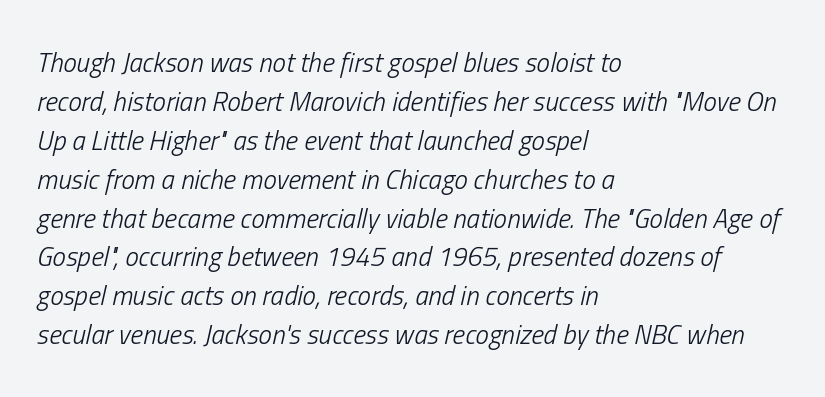
The axis of the letterforms is tilted away from vertical. Stroke thickness stays within the range of a standard reading face or lighter. Decoration check: the copy has no underline. Regarding leading, the lines here are spaced in the standard way.
